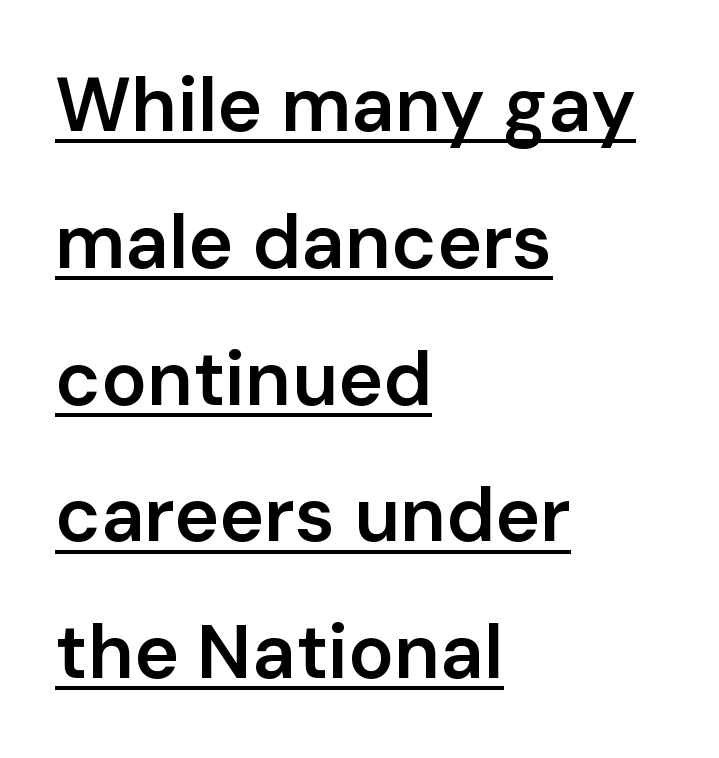
The image shows 76 px semibold sans-serif type, upright; set left-aligned, line spacing 1.8x, normal letter spacing, underlined; low stroke contrast and a medium x-height.
